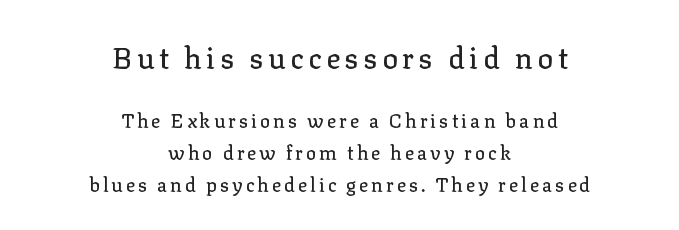
The image shows 29 px serif type, upright; set centered, normal line spacing (1.68x), not underlined; the first (top) block is 1.53x larger; low stroke contrast and a medium x-height.
